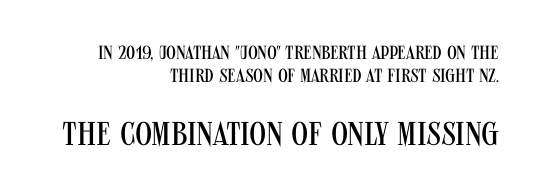
Q: Is the text bold? A: No.
Q: Is the text italic (slanted)? A: No, it is upright.
Q: Is the typeface a serif or a sans-serif typeface? A: Sans-serif.
Q: Is the text underlined? A: No.
Q: How is the paragraph aligned? A: Right-aligned.
Q: Is the spacing between letters normal or unusually wide? A: Normal.
Q: Which block of text is set in a larger size, the first (top) or the second (bottom)? A: The second (bottom) one.
Q: Width (condensed, normal, or wide)? A: Condensed.
Q: Stroke contrast? A: Medium.
Q: x-height? A: Large.
Q: Monospaced? A: No.
